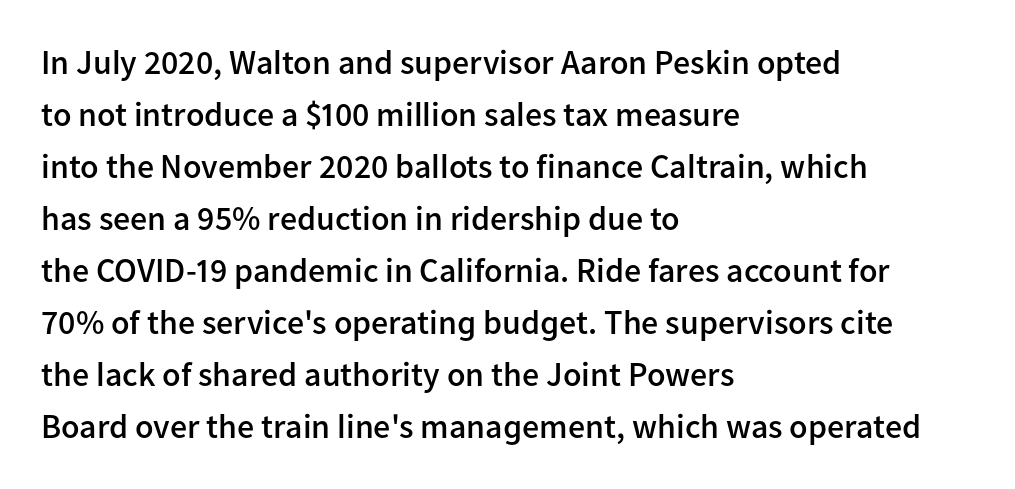
{"serif": "no", "italic": "no", "bold": "semi", "weight": "semibold", "width": "normal", "stroke_contrast": "low", "x_height": "medium", "monospaced": "no", "underline": "no", "align": "left", "line_spacing": "normal", "line_spacing_ratio": 1.53, "letter_spacing": "normal", "letter_spacing_em": 0.0, "glyph_px": 34}
